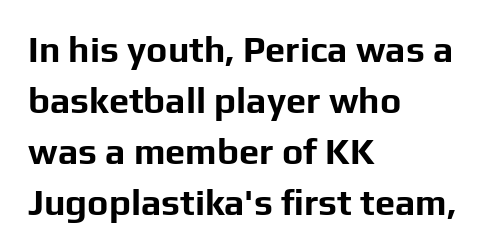
Q: Is the text bold? A: Yes.
Q: Is the text italic (slanted)? A: No, it is upright.
Q: Is the typeface a serif or a sans-serif typeface? A: Sans-serif.
Q: Is the text underlined? A: No.
Q: How is the paragraph aligned? A: Left-aligned.
Q: Is the spacing between letters normal or unusually wide? A: Normal.
Q: Is the spacing between lines tight, normal or loose? A: Normal.
Q: Width (condensed, normal, or wide)? A: Normal.
Q: Stroke contrast? A: Low.
Q: x-height? A: Medium.
Q: Monospaced? A: No.
